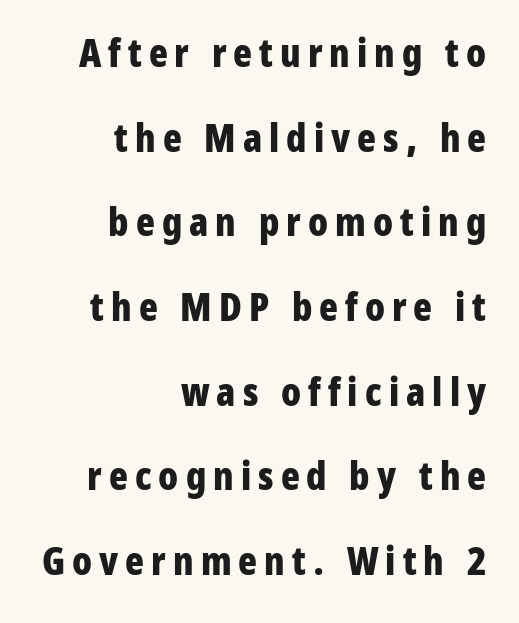
{"serif": "no", "italic": "no", "bold": "yes", "weight": "bold", "width": "condensed", "stroke_contrast": "low", "x_height": "medium", "monospaced": "no", "underline": "no", "align": "right", "line_spacing": "loose", "line_spacing_ratio": 2.17, "glyph_px": 39}
